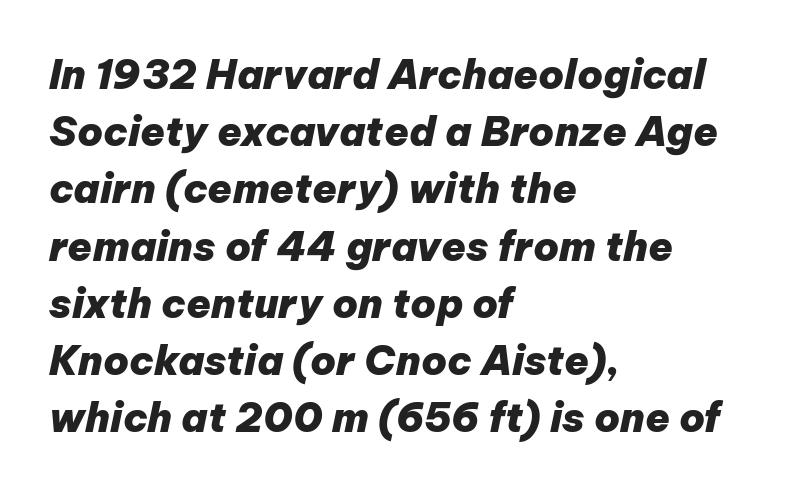
The text carries the slant typical of an italic or oblique font. The letters advance in unequal steps, a hallmark of proportional type. The rendering uses a moderate line-height, typical for paragraphs. Leftover space on each line is placed entirely after the last word.
